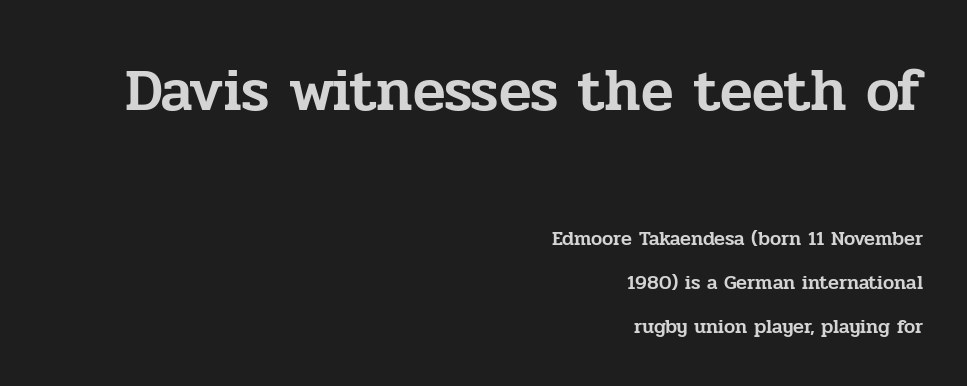
The image shows 60 px serif type, upright; set right-aligned, loose line spacing (2.19x), normal letter spacing, not underlined; the first (top) block is 3.0x larger; low stroke contrast and a medium x-height.
